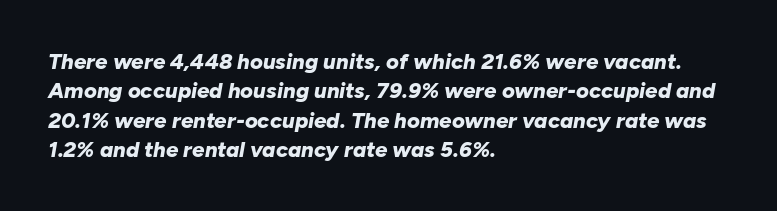
The image shows 22 px bold type, italic (leaning right); set left-aligned, normal line spacing (1.33x), normal letter spacing, not underlined.
